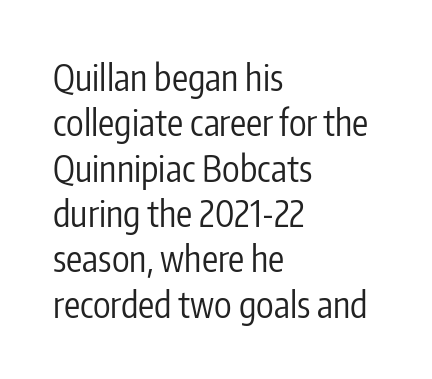
{"serif": "no", "italic": "no", "bold": "no", "weight": "regular", "width": "condensed", "stroke_contrast": "low", "x_height": "medium", "monospaced": "no", "underline": "no", "align": "left", "line_spacing": "normal", "line_spacing_ratio": 1.26, "letter_spacing": "normal", "letter_spacing_em": 0.0, "glyph_px": 36}
